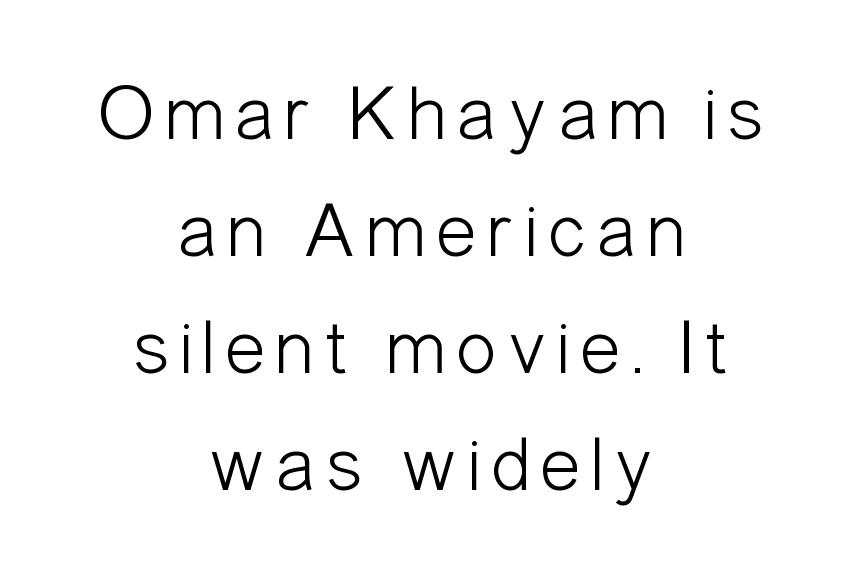
Style check: upright. Rule under the text: the space is simply empty. The passage shown is typed in a proportional face where columns would drift. A typesetter would call this leading conventional body-copy spacing.
